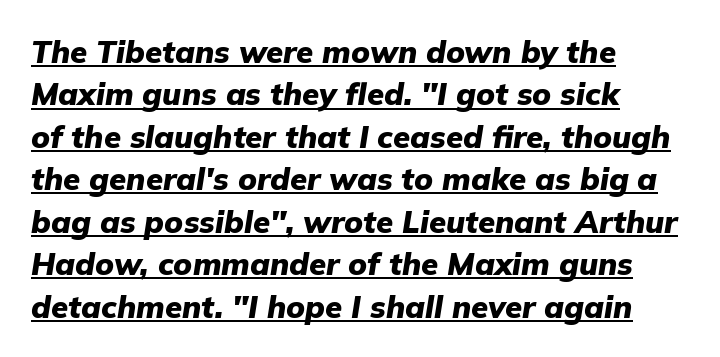
You'd pick this weight for a headline — it's a proper bold. Emphasis is given by a line drawn under the lettering. Proportional: the letters do not fall into vertical columns. The lines sit at an ordinary, default distance from one another. Short and long lines alike share a common starting point at left. The whole block is typeset with a tilt.
